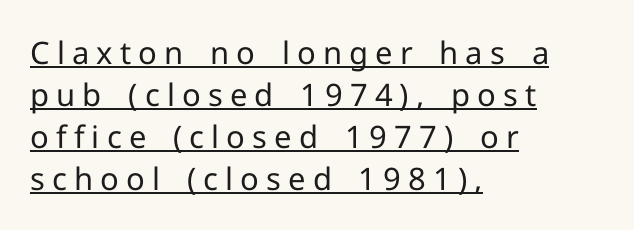
What kind of face is this? One without serifs — a sans. The lines sit at an ordinary, default distance from one another. The passage shown is typed in a proportional face where columns would drift. A baseline rule has been typeset under these characters.
